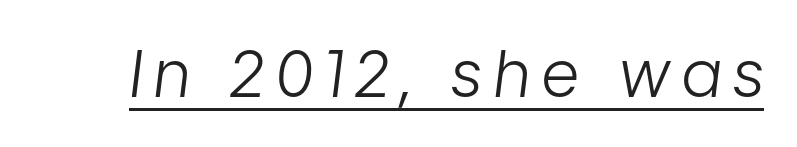
Q: Is the text bold? A: No.
Q: Is the text italic (slanted)? A: Yes, it leans right by about 7 degrees.
Q: Is the text underlined? A: Yes.
Q: Width (condensed, normal, or wide)? A: Condensed.
Q: Stroke contrast? A: Low.
Q: x-height? A: Medium.
Q: Monospaced? A: No.
